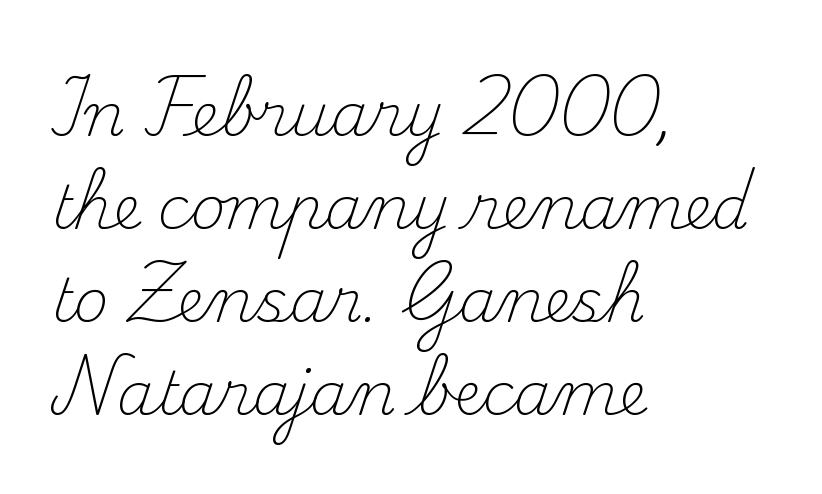
The image shows 60 px light serif type; set left-aligned, normal line spacing (1.55x), normal letter spacing, not underlined; medium stroke contrast and a small x-height.
